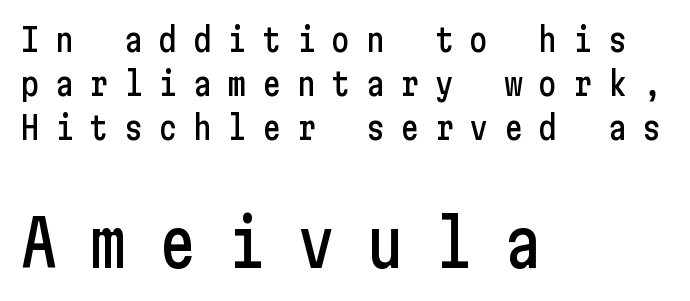
{"serif": "no", "italic": "no", "width": "condensed", "stroke_contrast": "low", "x_height": "medium", "underline": "no", "align": "left", "line_spacing": "normal", "line_spacing_ratio": 1.38, "letter_spacing": "wide", "letter_spacing_em": 0.48, "larger_block": "second", "size_ratio": 2.0, "glyph_px": 64}
